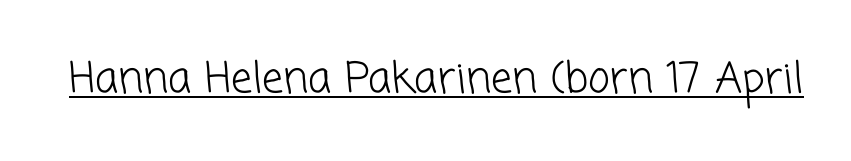
The image shows 42 px light sans-serif type; set normal letter spacing, underlined; low stroke contrast and a medium x-height.
